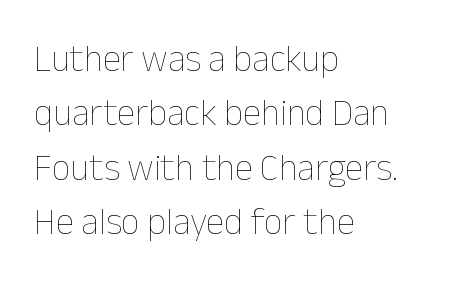
The image shows 37 px thin type, upright; set left-aligned, normal line spacing (1.47x), normal letter spacing, not underlined; low stroke contrast and a medium x-height.
